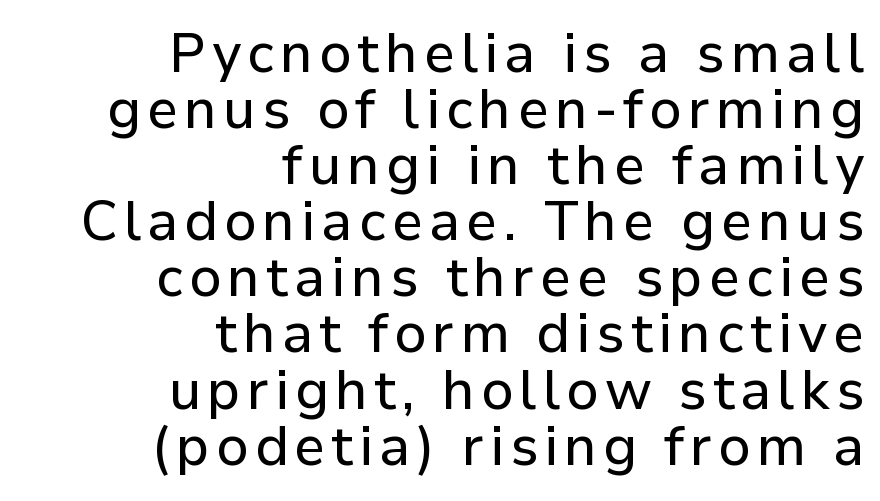
Q: Is the text italic (slanted)? A: No, it is upright.
Q: Is the typeface a serif or a sans-serif typeface? A: Sans-serif.
Q: Is the text underlined? A: No.
Q: How is the paragraph aligned? A: Right-aligned.
Q: Is the spacing between lines tight, normal or loose? A: Tight.
Q: Width (condensed, normal, or wide)? A: Normal.
Q: Stroke contrast? A: Low.
Q: x-height? A: Medium.
Q: Monospaced? A: No.
